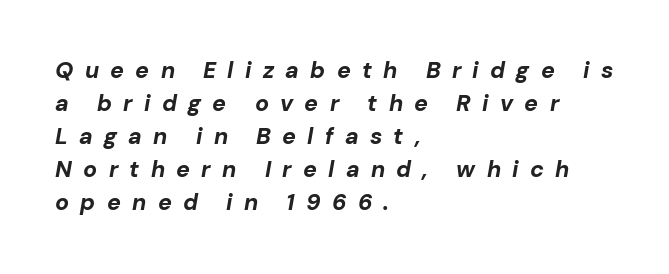
{"italic": "yes", "lean": "right", "slant_degrees": 10, "bold": "yes", "underline": "no", "align": "left", "line_spacing": "normal", "line_spacing_ratio": 1.44, "letter_spacing": "wide", "letter_spacing_em": 0.49, "glyph_px": 23}
